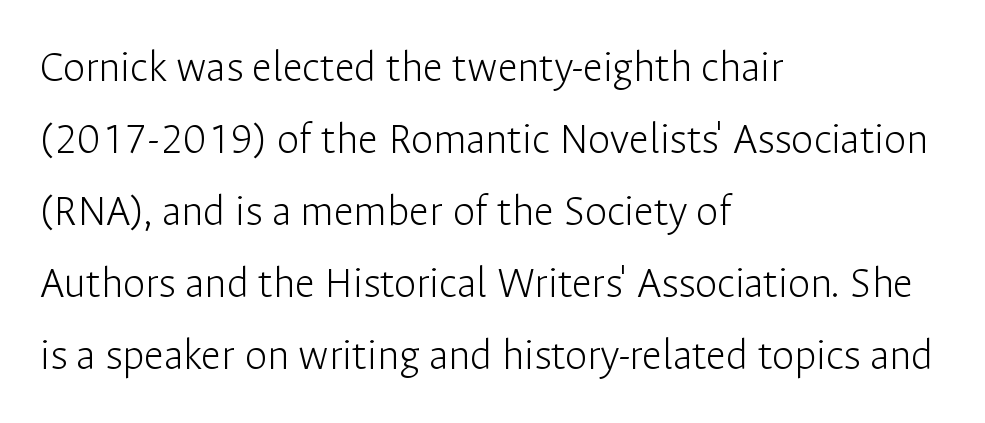
The image shows 45 px light sans-serif type, upright; set left-aligned, normal line spacing (1.6x), normal letter spacing, not underlined; low stroke contrast and a medium x-height.
